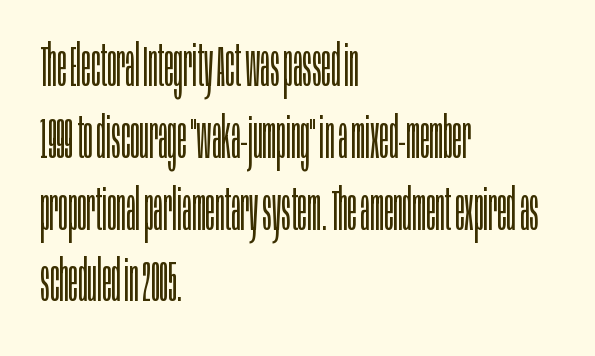
Q: Is the text bold? A: No.
Q: Is the text italic (slanted)? A: No, it is upright.
Q: Is the typeface a serif or a sans-serif typeface? A: Sans-serif.
Q: Is the text underlined? A: No.
Q: How is the paragraph aligned? A: Left-aligned.
Q: Is the spacing between letters normal or unusually wide? A: Normal.
Q: Is the spacing between lines tight, normal or loose? A: Normal.
Q: Width (condensed, normal, or wide)? A: Condensed.
Q: Stroke contrast? A: Low.
Q: x-height? A: Large.
Q: Monospaced? A: No.
